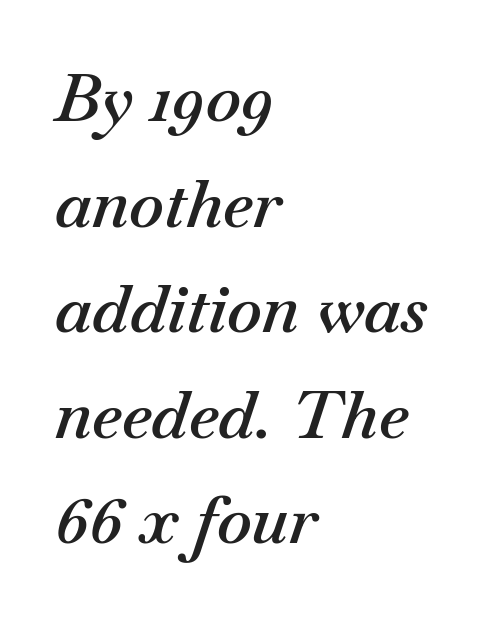
Q: Is the text bold? A: Semi-bold.
Q: Is the text italic (slanted)? A: Yes, it leans right by about 18 degrees.
Q: Is the text underlined? A: No.
Q: How is the paragraph aligned? A: Left-aligned.
Q: Is the spacing between letters normal or unusually wide? A: Normal.
Q: Is the spacing between lines tight, normal or loose? A: Normal.
Q: Width (condensed, normal, or wide)? A: Normal.
Q: Stroke contrast? A: Medium.
Q: x-height? A: Small.
Q: Monospaced? A: No.
